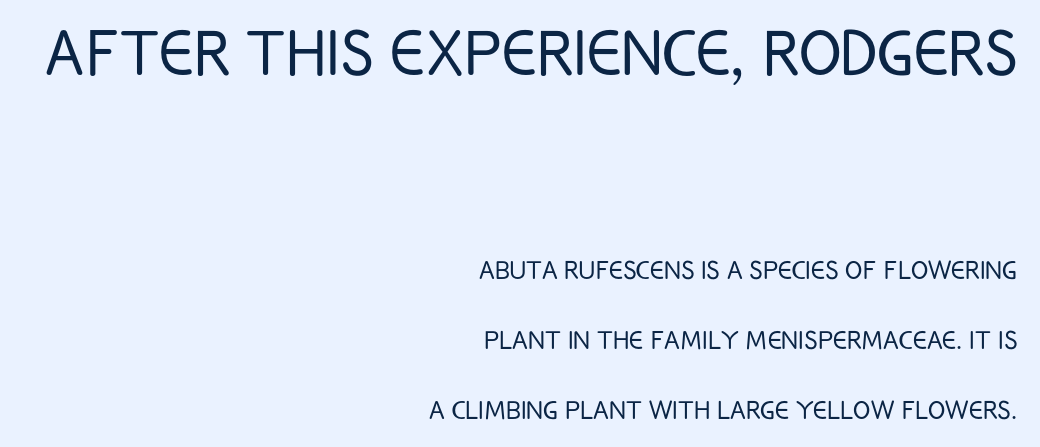
Spacing between characters is what you'd get straight out of the box. If you measured baseline to baseline, you'd find a long distance. In terms of letterform style, serifs are entirely absent. The words here are not underlined. The block sitting higher on the canvas is the one with enlarged characters. The type sits square on the baseline with zero lean.
